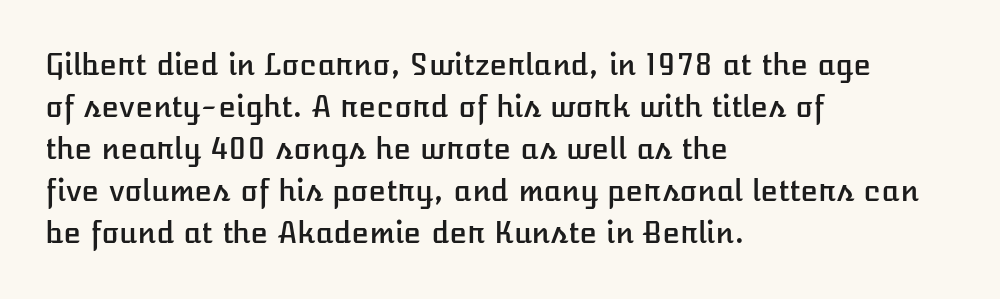
The image shows 29 px text type, upright; set left-aligned, normal line spacing (1.45x), normal letter spacing, not underlined; low stroke contrast and a medium x-height.
